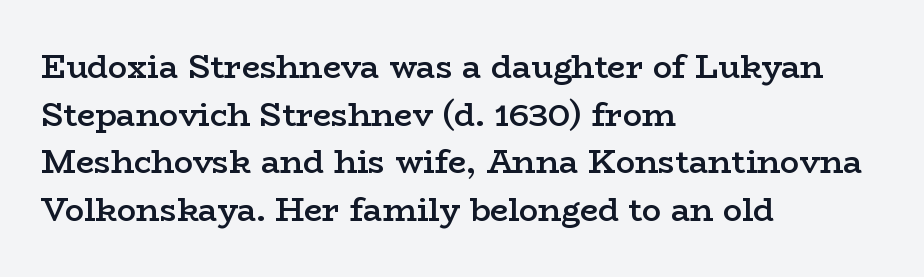
Q: Is the text bold? A: Semi-bold.
Q: Is the text italic (slanted)? A: No, it is upright.
Q: Is the typeface a serif or a sans-serif typeface? A: Serif.
Q: Is the text underlined? A: No.
Q: How is the paragraph aligned? A: Left-aligned.
Q: Is the spacing between letters normal or unusually wide? A: Normal.
Q: Is the spacing between lines tight, normal or loose? A: Normal.
Q: Width (condensed, normal, or wide)? A: Wide.
Q: Stroke contrast? A: Low.
Q: x-height? A: Medium.
Q: Monospaced? A: No.
